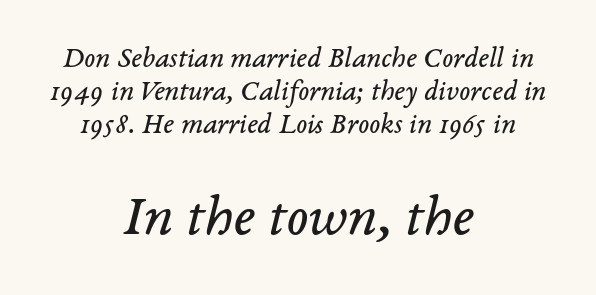
Q: Is the text bold? A: No.
Q: Is the text italic (slanted)? A: Yes, it leans right by about 14 degrees.
Q: Is the typeface a serif or a sans-serif typeface? A: Serif.
Q: Is the text underlined? A: No.
Q: How is the paragraph aligned? A: Centered.
Q: Is the spacing between letters normal or unusually wide? A: Normal.
Q: Is the spacing between lines tight, normal or loose? A: Tight.
Q: Which block of text is set in a larger size, the first (top) or the second (bottom)? A: The second (bottom) one.
Q: Width (condensed, normal, or wide)? A: Normal.
Q: Stroke contrast? A: Low.
Q: x-height? A: Medium.
Q: Monospaced? A: No.
